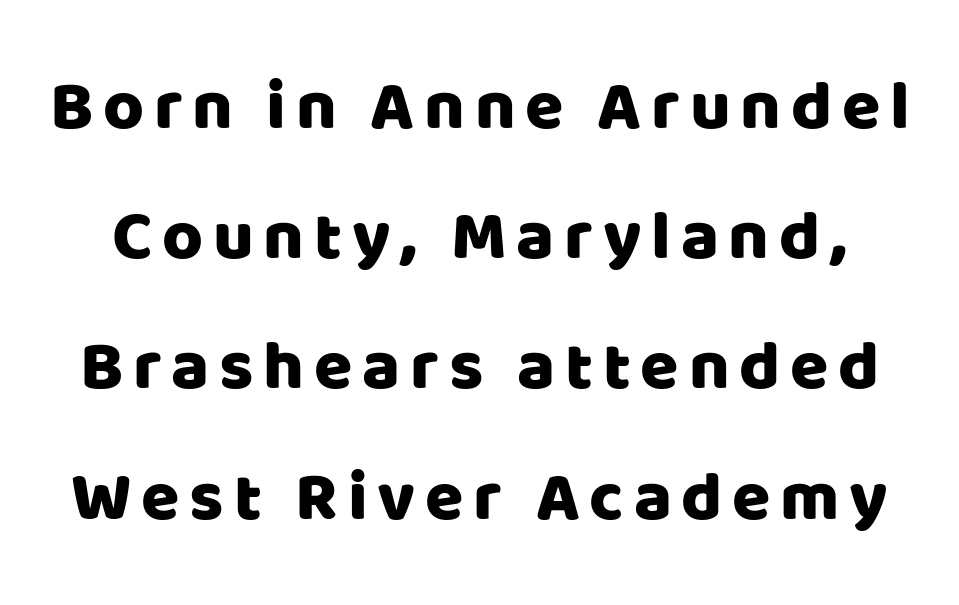
Q: Is the text italic (slanted)? A: No, it is upright.
Q: Is the typeface a serif or a sans-serif typeface? A: Sans-serif.
Q: Is the text underlined? A: No.
Q: Width (condensed, normal, or wide)? A: Normal.
Q: Stroke contrast? A: Low.
Q: x-height? A: Large.
Q: Monospaced? A: No.
